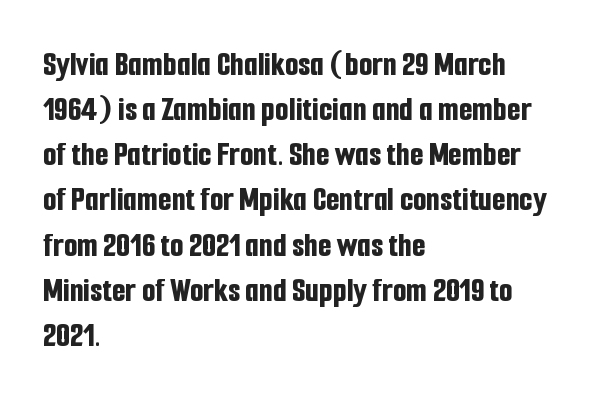
Q: Is the text bold? A: Yes.
Q: Is the text italic (slanted)? A: No, it is upright.
Q: Is the typeface a serif or a sans-serif typeface? A: Sans-serif.
Q: Is the text underlined? A: No.
Q: How is the paragraph aligned? A: Left-aligned.
Q: Is the spacing between letters normal or unusually wide? A: Normal.
Q: Is the spacing between lines tight, normal or loose? A: Normal.
Q: Width (condensed, normal, or wide)? A: Condensed.
Q: Stroke contrast? A: Low.
Q: x-height? A: Medium.
Q: Monospaced? A: No.
